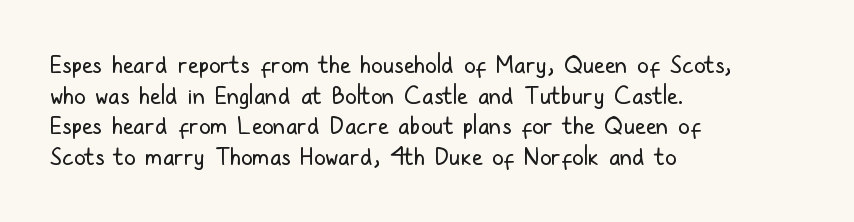
{"italic": "no", "bold": "no", "underline": "no", "align": "left", "line_spacing": "normal", "line_spacing_ratio": 1.28, "letter_spacing": "normal", "letter_spacing_em": 0.0, "glyph_px": 24}
